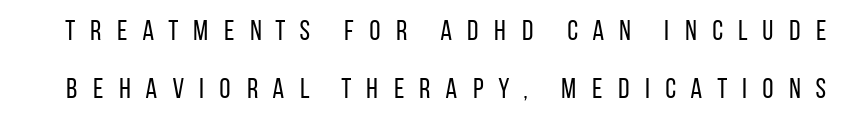
Q: Is the text bold? A: No.
Q: Is the text italic (slanted)? A: No, it is upright.
Q: Is the typeface a serif or a sans-serif typeface? A: Sans-serif.
Q: Is the text underlined? A: No.
Q: Is the spacing between letters normal or unusually wide? A: Unusually wide.
Q: Is the spacing between lines tight, normal or loose? A: Loose.
Q: Width (condensed, normal, or wide)? A: Condensed.
Q: Stroke contrast? A: Low.
Q: x-height? A: Large.
Q: Monospaced? A: No.
